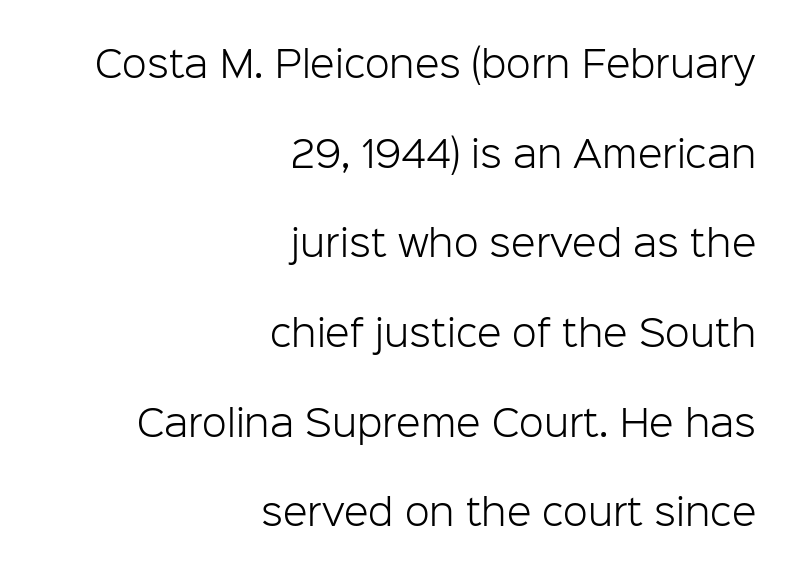
What kind of face is this? One without serifs — a sans. Quick note: interline space is abundant. The passage shown is typed in a proportional face where columns would drift. Is there any slant? The stems are plumb.
